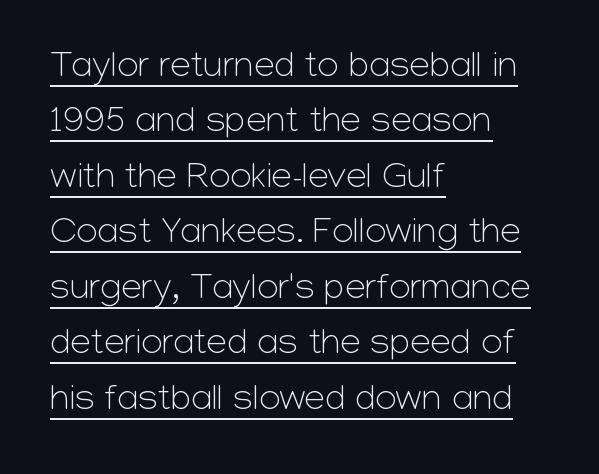
Q: Is the text bold? A: No.
Q: Is the text italic (slanted)? A: No, it is upright.
Q: Is the typeface a serif or a sans-serif typeface? A: Sans-serif.
Q: Is the text underlined? A: Yes.
Q: How is the paragraph aligned? A: Left-aligned.
Q: Is the spacing between letters normal or unusually wide? A: Normal.
Q: Is the spacing between lines tight, normal or loose? A: Normal.
Q: Width (condensed, normal, or wide)? A: Normal.
Q: Stroke contrast? A: Low.
Q: x-height? A: Medium.
Q: Monospaced? A: No.
